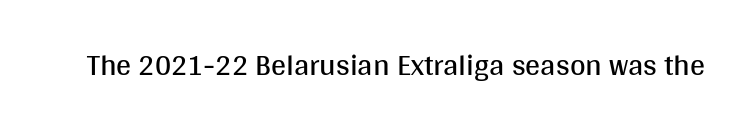
{"serif": "no", "italic": "no", "bold": "no", "weight": "regular", "width": "normal", "stroke_contrast": "medium", "x_height": "large", "monospaced": "no", "underline": "no", "letter_spacing": "normal", "letter_spacing_em": 0.0, "glyph_px": 30}
